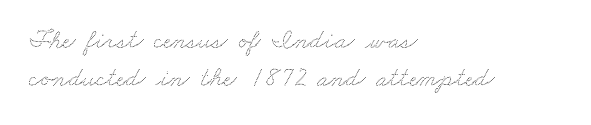
The image shows 27 px text type; set left-aligned, normal line spacing (1.41x), normal letter spacing, not underlined.
